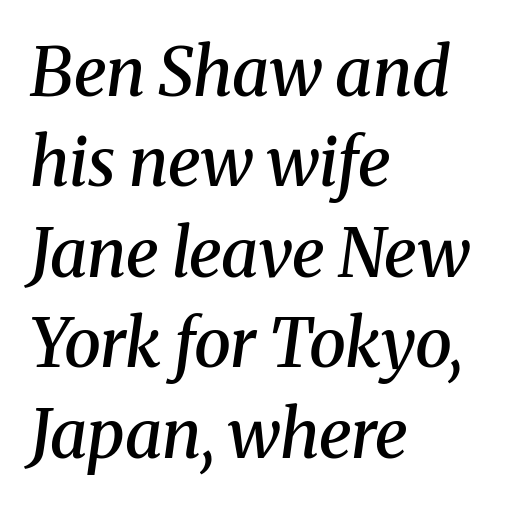
If you measured baseline to baseline, you'd find a middling distance. Notice the strokes are somewhat thickened but not fully heavy: this is a semibold. The glyphs are unaccompanied by any horizontal stroke below them. Look at the tracking — it's just the regular setting, nothing added.
